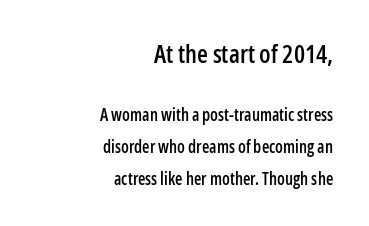
{"italic": "no", "underline": "no", "align": "right", "line_spacing_ratio": 1.86, "letter_spacing": "normal", "letter_spacing_em": 0.0, "larger_block": "first", "size_ratio": 1.47, "glyph_px": 25}
